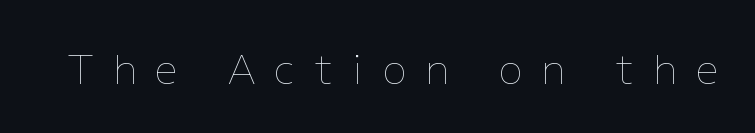
Q: Is the text bold? A: No.
Q: Is the text italic (slanted)? A: No, it is upright.
Q: Is the text underlined? A: No.
Q: Is the spacing between letters normal or unusually wide? A: Unusually wide.
Q: Width (condensed, normal, or wide)? A: Normal.
Q: Stroke contrast? A: Low.
Q: x-height? A: Medium.
Q: Monospaced? A: No.
